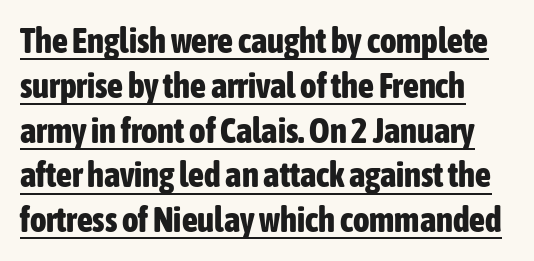
Vertical spacing — default. Each letter's strokes conclude bluntly, with no projecting serifs. In terms of weight, the rendering is a true, heavy bold. These lines are rendered in a variable-pitch font.
